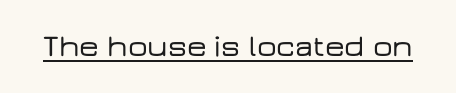
The text was rendered using a sans face with plain stroke endings. There is no visible air inserted between adjacent glyphs. Honestly, the underline is the first thing you notice here. Posture: upright roman.
